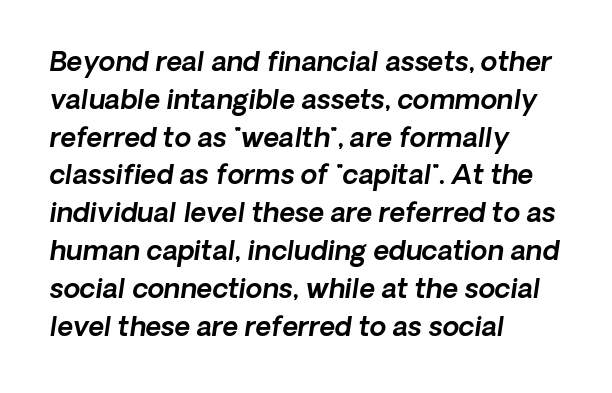
{"italic": "yes", "lean": "right", "slant_degrees": 8, "underline": "no", "align": "left", "line_spacing": "normal", "line_spacing_ratio": 1.4, "letter_spacing": "normal", "letter_spacing_em": 0.0, "glyph_px": 27}
